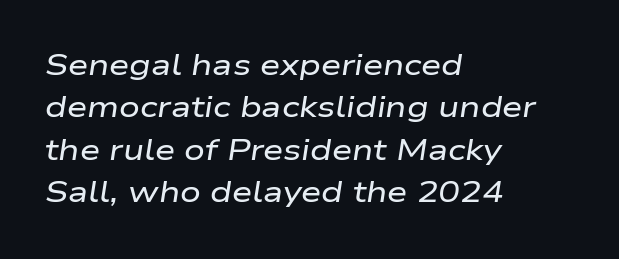
{"italic": "yes", "lean": "right", "slant_degrees": 9, "width": "wide", "stroke_contrast": "low", "x_height": "medium", "monospaced": "no", "underline": "no", "align": "left", "line_spacing": "normal", "line_spacing_ratio": 1.46, "letter_spacing": "normal", "letter_spacing_em": 0.0, "glyph_px": 29}
